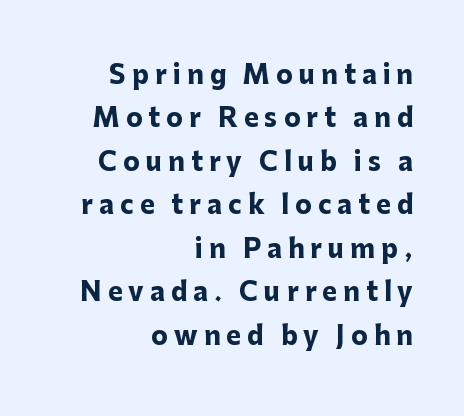
Vertical strokes here are truly vertical. No word sits above an underline. A full-strength bold gives these letters their thick strokes. Which margin do the lines hug? The right one — the left edge is uneven. In terms of letterspacing, this is a distinctly airy, spread setting.
